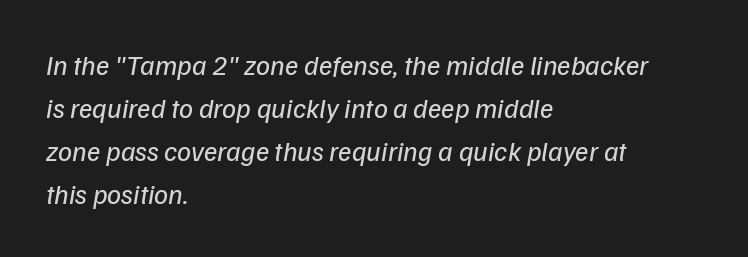
{"italic": "yes", "lean": "right", "slant_degrees": 9, "bold": "no", "weight": "regular", "width": "normal", "stroke_contrast": "low", "x_height": "medium", "monospaced": "no", "underline": "no", "align": "left", "line_spacing": "normal", "line_spacing_ratio": 1.53, "letter_spacing": "normal", "letter_spacing_em": 0.0, "glyph_px": 28}
